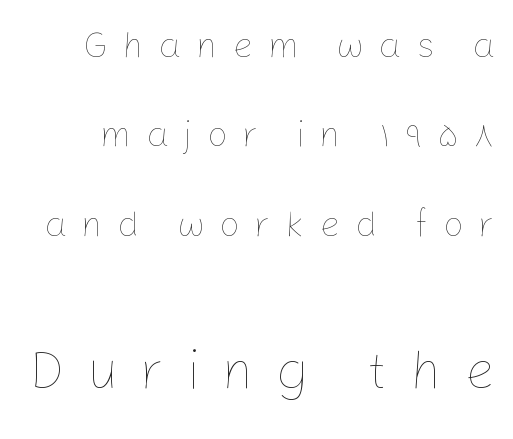
Rendered with straight, roman letterforms. Is the lower block the larger one? Yes — the lower block carries the bigger type. Quick note: interline space is abundant. Check the space under the baseline: it is left empty. Honestly, the letter spacing is so wide it's the main thing you notice.
